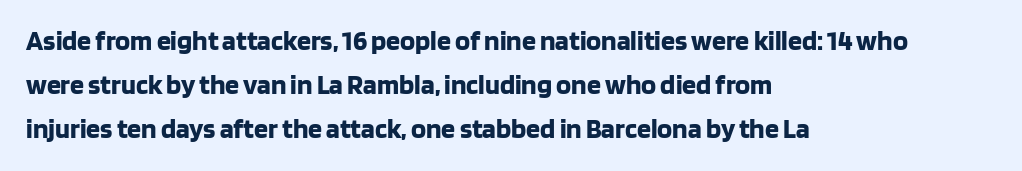
Q: Is the text bold? A: Yes.
Q: Is the text italic (slanted)? A: No, it is upright.
Q: Is the typeface a serif or a sans-serif typeface? A: Sans-serif.
Q: Is the text underlined? A: No.
Q: How is the paragraph aligned? A: Left-aligned.
Q: Is the spacing between letters normal or unusually wide? A: Normal.
Q: Is the spacing between lines tight, normal or loose? A: Normal.
Q: Width (condensed, normal, or wide)? A: Normal.
Q: Stroke contrast? A: Low.
Q: x-height? A: Large.
Q: Monospaced? A: No.
